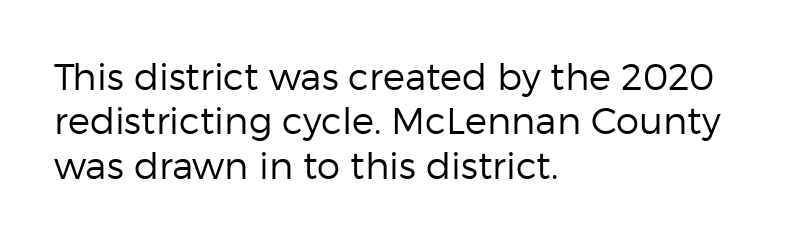
{"serif": "no", "italic": "no", "bold": "no", "weight": "regular", "width": "normal", "stroke_contrast": "low", "x_height": "medium", "monospaced": "no", "underline": "no", "align": "left", "line_spacing_ratio": 1.2, "letter_spacing": "normal", "letter_spacing_em": 0.0, "glyph_px": 37}
